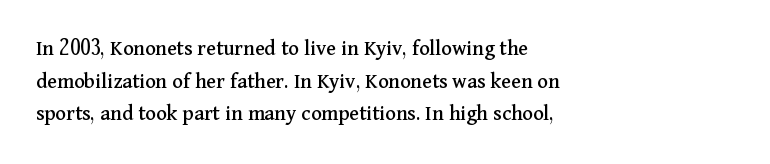
The string is rendered with underlining switched off. Successive baselines arrive at the customary interval. The paragraph shown leans on its left margin. Do the letters lean? They stand straight. The passage shown has conventional tracking throughout.
